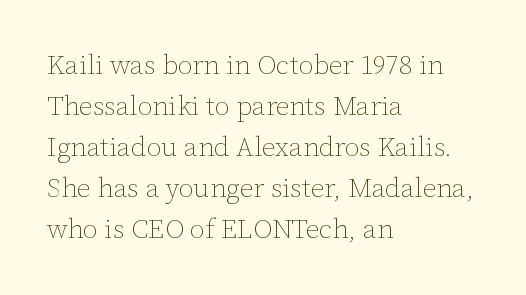
On a weight scale, this lands at 450 or below. The passage shown has conventional tracking throughout. A normal amount of white space separates one row of letters from the next. The rag falls on the right side of this text block.
